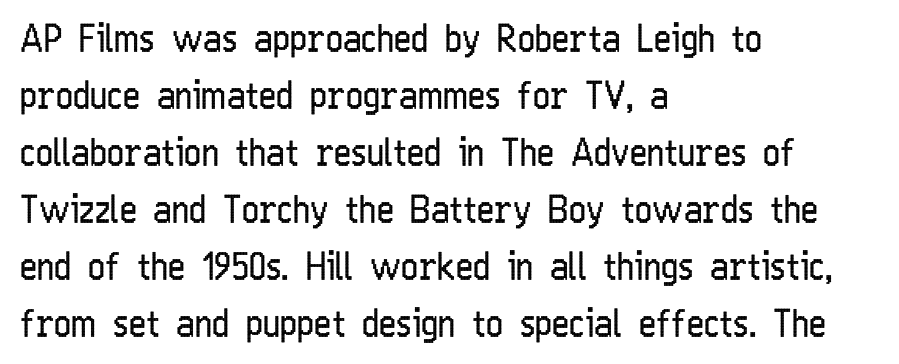
The face used here is a sans, in the tradition of grotesques and geometrics. Glyph-to-glyph distance matches everyday printed text. Stem width sits at or under what a default text font uses. You could not count columns in this text — the font is proportionally spaced. This is the regular roman posture of the typeface. Anything drawn beneath the words? Only blank space.
